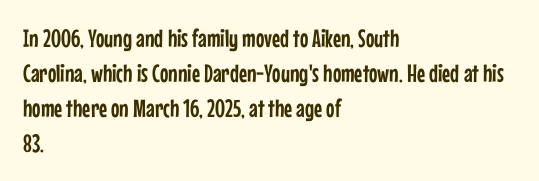
The rendering uses a moderate line-height, typical for paragraphs. A typesetter would call this zero additional tracking. Teacher's note: observe the even left margin — that is flush-left alignment. The string is rendered with underlining switched off. Posture: straight, roman, zero tilt.
